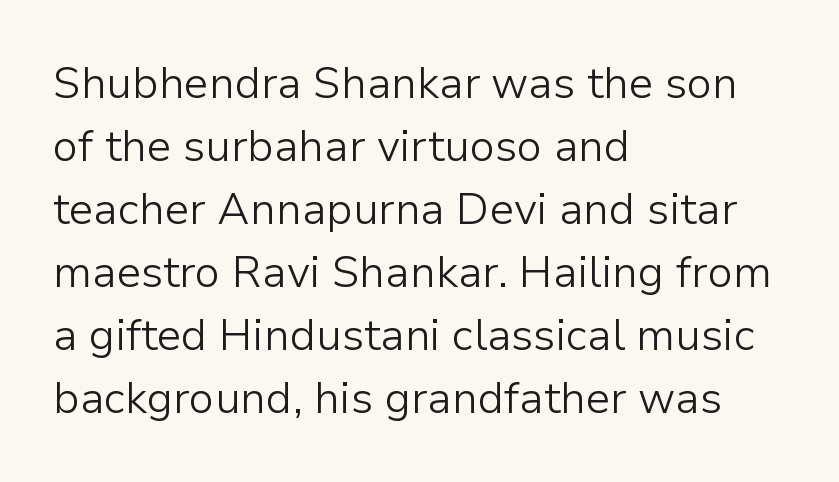
Q: Is the text bold? A: No.
Q: Is the text italic (slanted)? A: No, it is upright.
Q: Is the typeface a serif or a sans-serif typeface? A: Sans-serif.
Q: Is the text underlined? A: No.
Q: How is the paragraph aligned? A: Left-aligned.
Q: Is the spacing between letters normal or unusually wide? A: Normal.
Q: Is the spacing between lines tight, normal or loose? A: Normal.
Q: Width (condensed, normal, or wide)? A: Normal.
Q: Stroke contrast? A: Low.
Q: x-height? A: Medium.
Q: Monospaced? A: No.
